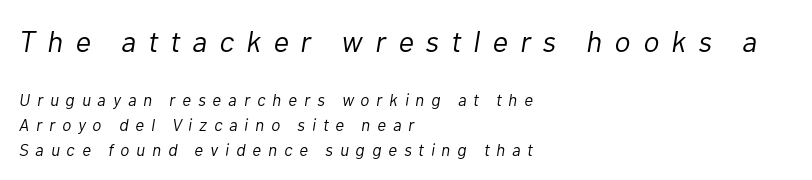
{"italic": "yes", "lean": "right", "slant_degrees": 10, "bold": "no", "weight": "light", "width": "normal", "stroke_contrast": "low", "x_height": "medium", "monospaced": "no", "underline": "no", "align": "left", "line_spacing": "normal", "line_spacing_ratio": 1.47, "letter_spacing": "wide", "letter_spacing_em": 0.41, "larger_block": "first", "size_ratio": 1.76, "glyph_px": 30}
